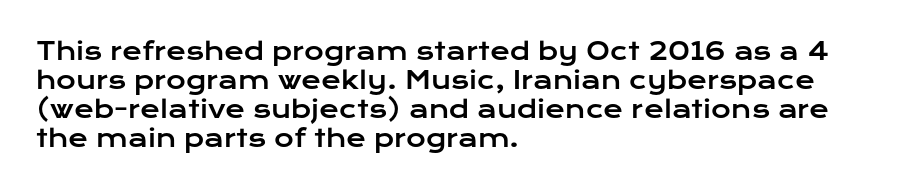
The area under the type is left untouched. Is the block centered? No — it sits flush against the left margin. Default kerning and tracking; the words read as compact shapes. Is there any slant? The stems are plumb.
